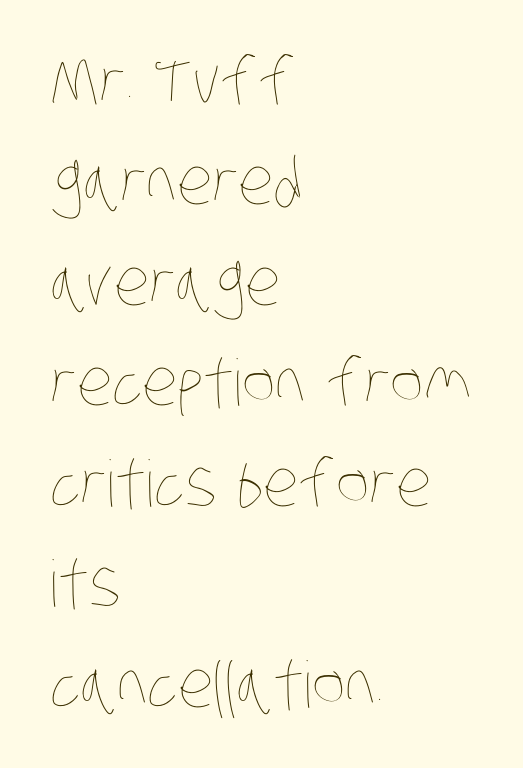
No extra tracking has been applied to these lines. Any mark beneath the type? The region is blank. Is this a fixed-width face? No — the glyphs have proportional, varying widths. Does the copy run flush right? No — it runs flush left. Reading down the column, the eye jumps a familiar distance to each next line.
